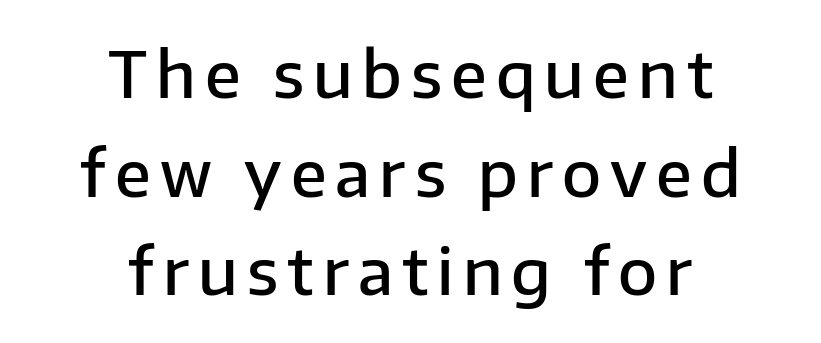
{"serif": "no", "italic": "no", "bold": "semi", "weight": "semibold", "width": "normal", "stroke_contrast": "low", "x_height": "medium", "monospaced": "no", "underline": "no", "align": "center", "line_spacing": "normal", "line_spacing_ratio": 1.54, "glyph_px": 64}
